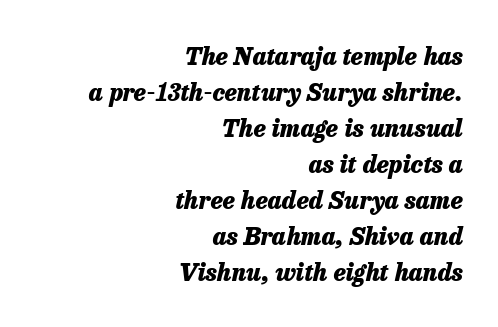
{"italic": "yes", "lean": "right", "slant_degrees": 13, "bold": "yes", "underline": "no", "align": "right", "line_spacing": "normal", "line_spacing_ratio": 1.5, "letter_spacing": "normal", "letter_spacing_em": 0.0, "glyph_px": 24}
